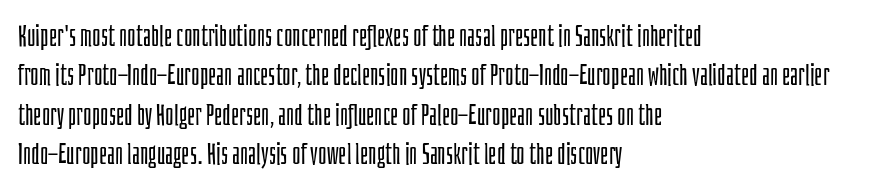
Q: Is the text bold? A: No.
Q: Is the text italic (slanted)? A: No, it is upright.
Q: Is the typeface a serif or a sans-serif typeface? A: Sans-serif.
Q: Is the text underlined? A: No.
Q: How is the paragraph aligned? A: Left-aligned.
Q: Is the spacing between letters normal or unusually wide? A: Normal.
Q: Is the spacing between lines tight, normal or loose? A: Normal.
Q: Width (condensed, normal, or wide)? A: Condensed.
Q: Stroke contrast? A: Low.
Q: x-height? A: Large.
Q: Monospaced? A: No.
